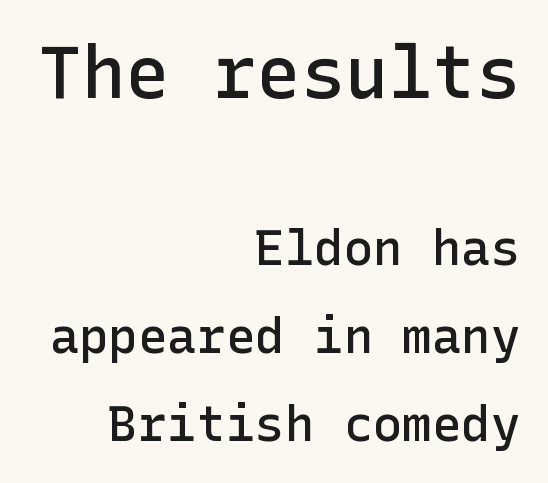
You can tell from the bare stems that sans-serif type was used. No italicization has been applied; the sample stays upright. Anything drawn beneath the words? Only blank space. The letters sit at their default tracking, neither squeezed nor spread.
